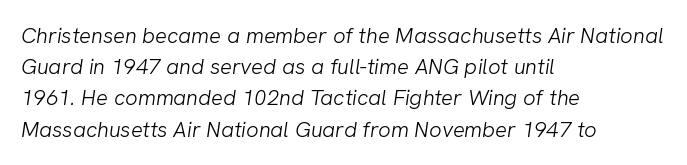
{"bold": "no", "underline": "no", "align": "left", "line_spacing": "normal", "line_spacing_ratio": 1.42, "letter_spacing": "normal", "letter_spacing_em": 0.0, "glyph_px": 22}
